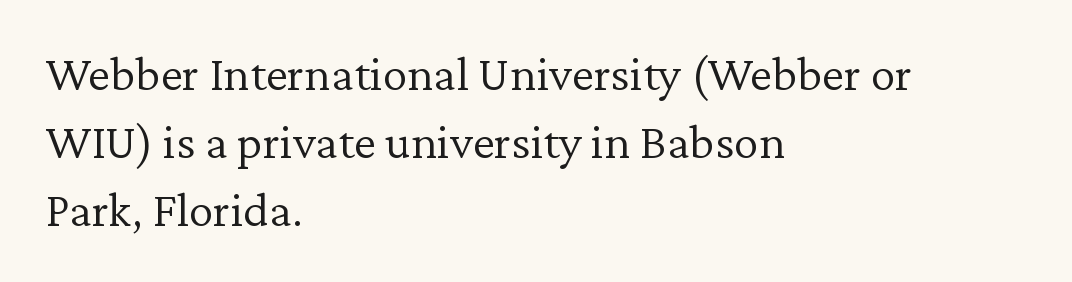
The image shows 50 px light serif type, upright; set left-aligned, normal line spacing (1.36x), normal letter spacing, not underlined; low stroke contrast and a medium x-height.
